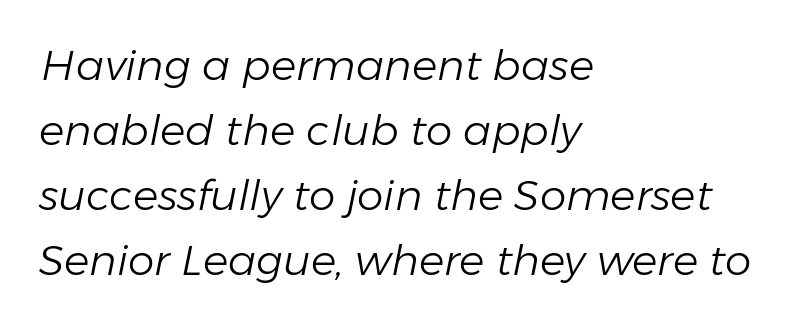
{"italic": "yes", "lean": "right", "slant_degrees": 11, "bold": "no", "weight": "light", "width": "normal", "stroke_contrast": "low", "x_height": "medium", "monospaced": "no", "underline": "no", "align": "left", "line_spacing": "normal", "line_spacing_ratio": 1.55, "letter_spacing": "normal", "letter_spacing_em": 0.0, "glyph_px": 42}
